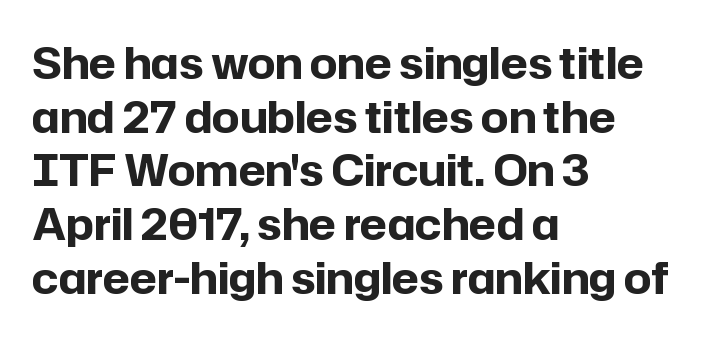
{"serif": "no", "italic": "no", "bold": "yes", "weight": "bold", "width": "normal", "stroke_contrast": "low", "x_height": "medium", "monospaced": "no", "underline": "no", "align": "left", "line_spacing": "normal", "line_spacing_ratio": 1.25, "letter_spacing": "normal", "letter_spacing_em": 0.0, "glyph_px": 43}
